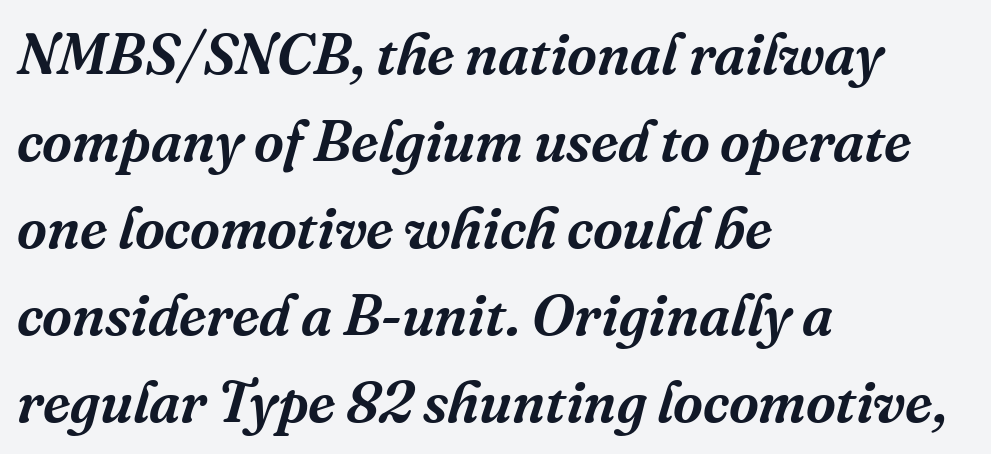
Quick note: underline off. An italicized treatment has been applied to the whole sample. The lines in this sample share a left origin and differ only in where they stop. A typesetter would call this leading conventional body-copy spacing. The rendering shows small feet on the letterforms — a serif design.
